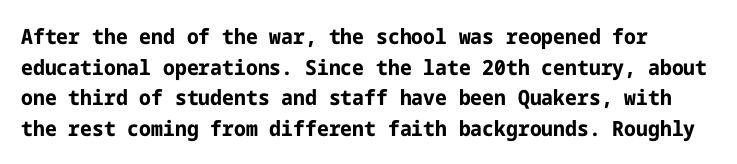
The image shows 21 px bold type, upright; set normal line spacing (1.46x), normal letter spacing, not underlined.
